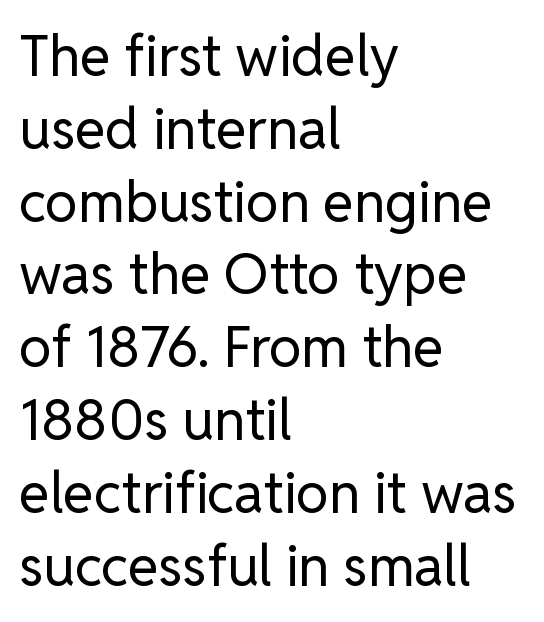
{"serif": "no", "italic": "no", "bold": "no", "weight": "regular", "width": "normal", "stroke_contrast": "low", "x_height": "medium", "monospaced": "no", "underline": "no", "align": "left", "line_spacing": "normal", "line_spacing_ratio": 1.3, "letter_spacing": "normal", "letter_spacing_em": 0.0, "glyph_px": 56}
